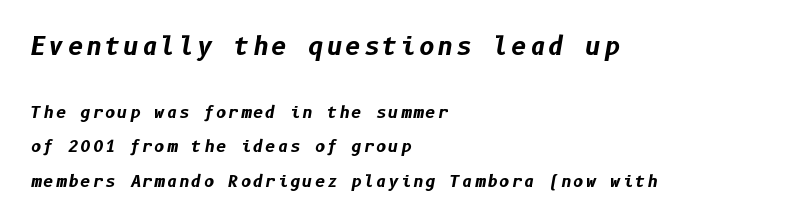
Q: Is the text bold? A: Yes.
Q: Is the text italic (slanted)? A: Yes, it leans right by about 10 degrees.
Q: Is the text underlined? A: No.
Q: How is the paragraph aligned? A: Left-aligned.
Q: Is the spacing between lines tight, normal or loose? A: Loose.
Q: Which block of text is set in a larger size, the first (top) or the second (bottom)? A: The first (top) one.
